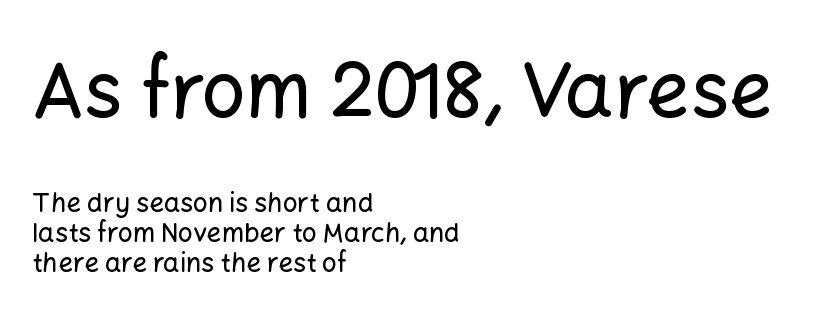
The lettering stays uniformly vertical, giving the passage a roman look. The face used here is rendered with its standard letterfit. The passage shown is not underscored anywhere. In terms of letterform style, serifs are entirely absent.
